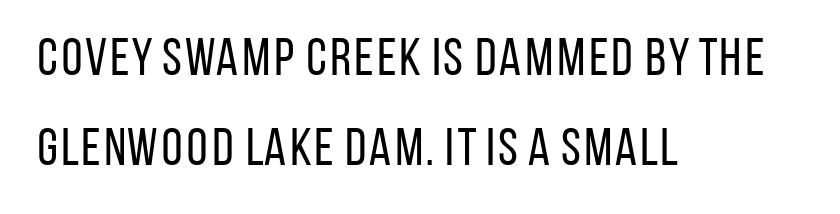
The image shows 53 px regular-weight, condensed sans-serif type, upright; set left-aligned, normal line spacing (1.69x), normal letter spacing, not underlined; low stroke contrast and a large x-height.
